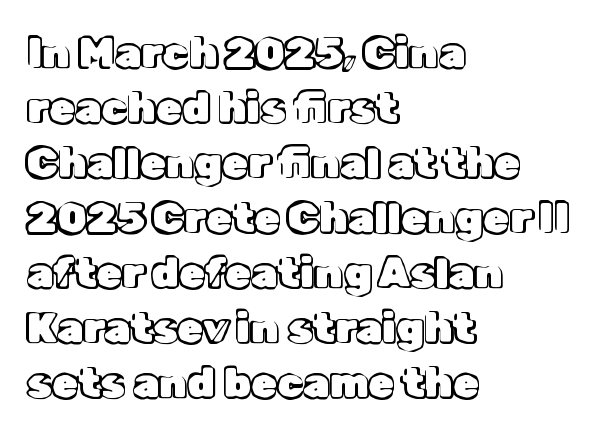
Tracking value appears to be zero — textbook default spacing. Style check: upright. Does the copy run flush right? No — it runs flush left. Each new line begins a customary step beneath the previous one. The passage shown is typed in a proportional face where columns would drift. The space directly below the letters is spotless.
